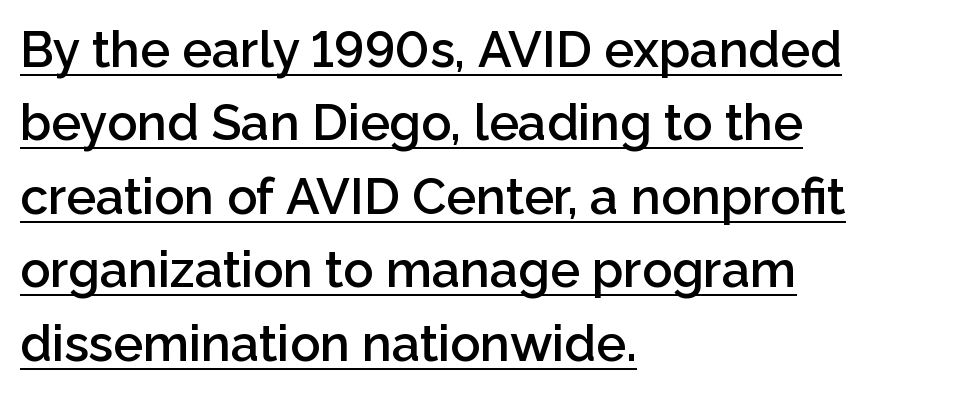
The image shows 50 px semibold sans-serif type, upright; set left-aligned, normal line spacing (1.47x), normal letter spacing, underlined; low stroke contrast and a medium x-height.
